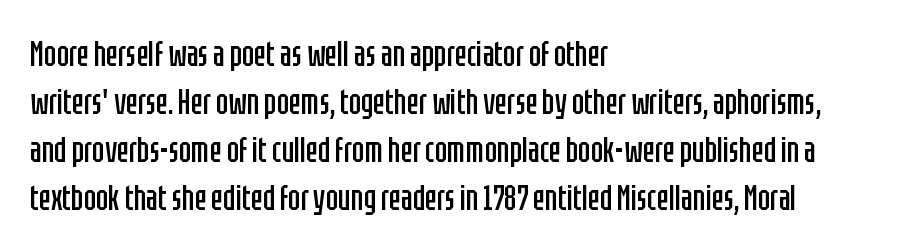
{"serif": "no", "italic": "no", "bold": "no", "weight": "regular", "width": "condensed", "stroke_contrast": "low", "x_height": "large", "monospaced": "no", "underline": "no", "align": "left", "line_spacing": "normal", "line_spacing_ratio": 1.33, "letter_spacing": "normal", "letter_spacing_em": 0.0, "glyph_px": 36}
